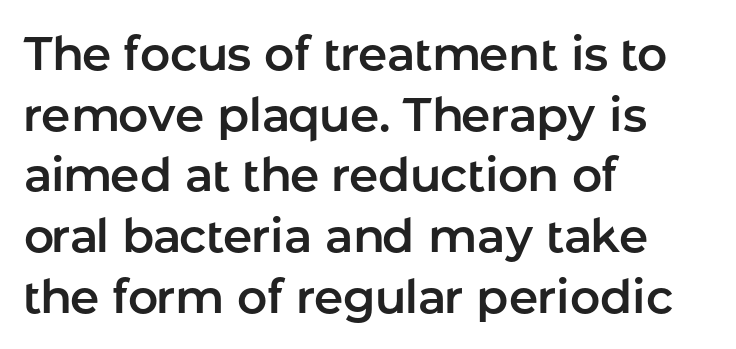
{"serif": "no", "italic": "no", "width": "normal", "stroke_contrast": "low", "x_height": "medium", "monospaced": "no", "underline": "no", "align": "left", "line_spacing": "normal", "line_spacing_ratio": 1.29, "letter_spacing": "normal", "letter_spacing_em": 0.0, "glyph_px": 47}
